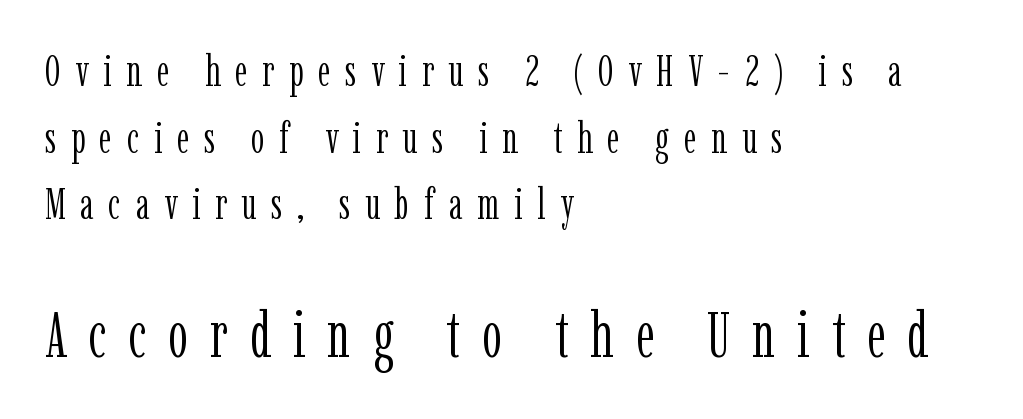
Q: Is the text bold? A: No.
Q: Is the text italic (slanted)? A: No, it is upright.
Q: Is the typeface a serif or a sans-serif typeface? A: Serif.
Q: Is the text underlined? A: No.
Q: How is the paragraph aligned? A: Left-aligned.
Q: Is the spacing between letters normal or unusually wide? A: Unusually wide.
Q: Is the spacing between lines tight, normal or loose? A: Normal.
Q: Which block of text is set in a larger size, the first (top) or the second (bottom)? A: The second (bottom) one.
Q: Width (condensed, normal, or wide)? A: Condensed.
Q: Stroke contrast? A: Low.
Q: x-height? A: Medium.
Q: Monospaced? A: No.
